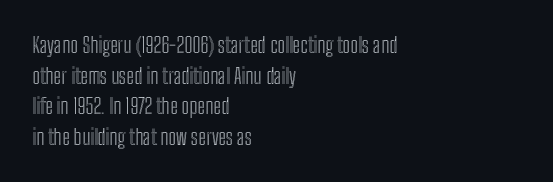
Q: Is the text italic (slanted)? A: No, it is upright.
Q: Is the text underlined? A: No.
Q: How is the paragraph aligned? A: Left-aligned.
Q: Is the spacing between letters normal or unusually wide? A: Normal.
Q: Is the spacing between lines tight, normal or loose? A: Normal.
